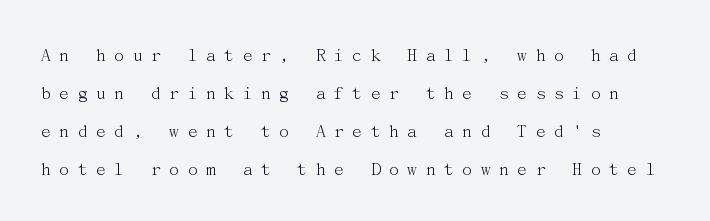
The image shows 20 px text type, upright; set left-aligned, loose line spacing (1.9x), unusually wide letter spacing (+0.33 em), not underlined.
